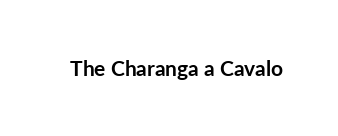
The letterforms sit shoulder to shoulder at normal distance. These lines were composed using upright roman letters. Check the space under the baseline: it is left empty. The sample has been set heavy, in full bold.
